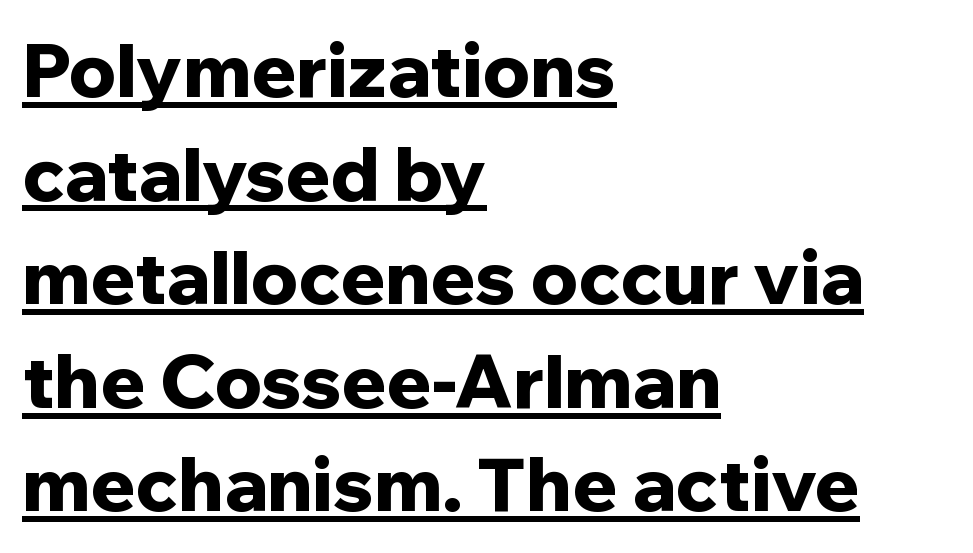
The image shows 74 px bold sans-serif type, upright; set left-aligned, normal line spacing (1.4x), normal letter spacing, underlined; low stroke contrast and a medium x-height.
